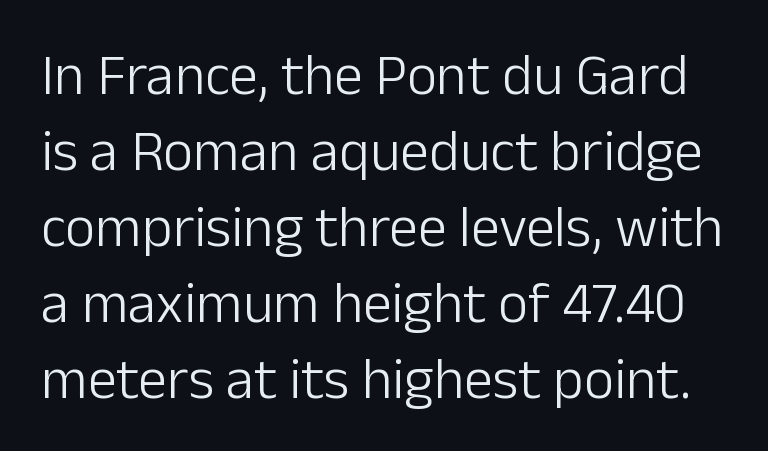
The letterforms sit at book weight or below. Plain, unruled lines of type. Letterform terminals end flat and unadorned throughout the passage. These lines were composed using upright roman letters. Note the varied advance widths — an 'i' is clearly narrower than an 'm'.
